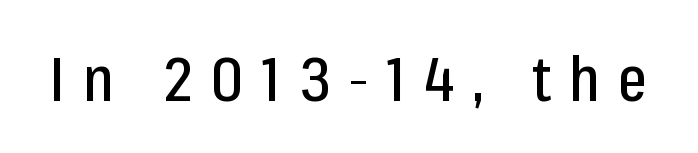
Grotesque or geometric, the face here clearly has no serifs. A typesetter would call this proportional, since set widths differ per character. Students, note that the glyphs here are deliberately spaced far apart. Characters remain perfectly vertical along every line. The foot of each line stays bare and open.
